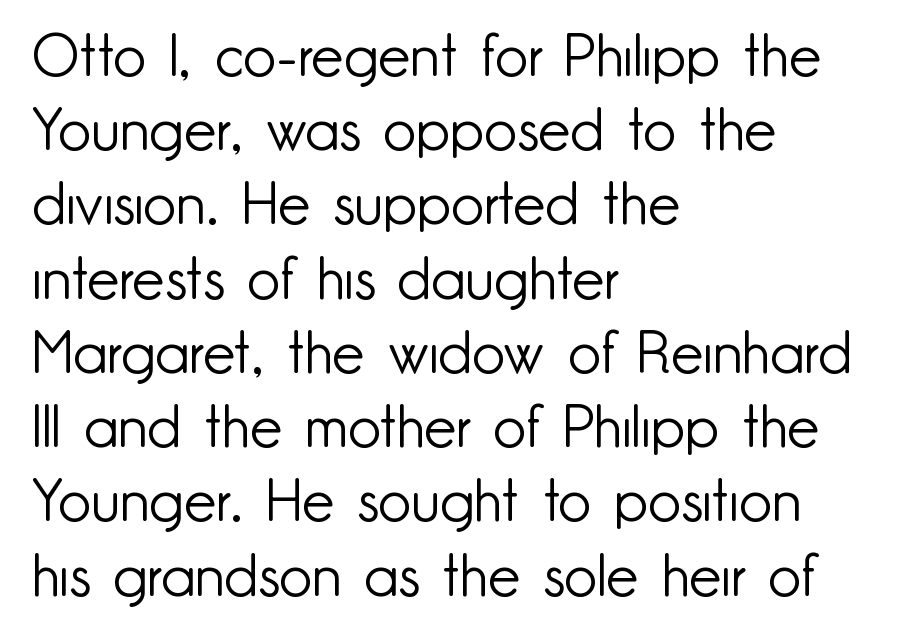
The font sits on the lighter half of the weight spectrum, regular included. The passage is arranged the way most books set body copy — flush left. This sample uses plain, unmodified letter spacing. The font's upright variant was chosen for this text. The rendering uses natural spacing where letterforms have individual widths.
